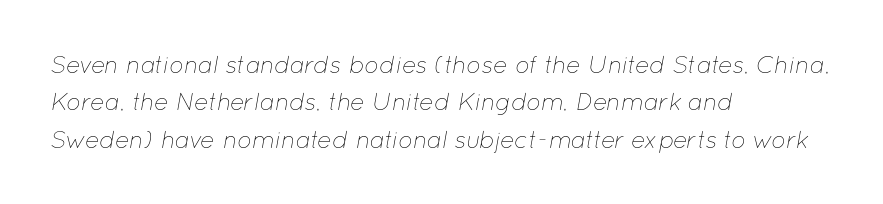
{"italic": "yes", "lean": "right", "slant_degrees": 12, "bold": "no", "underline": "no", "align": "left", "line_spacing": "normal", "line_spacing_ratio": 1.56, "letter_spacing": "normal", "letter_spacing_em": 0.0, "glyph_px": 24}
